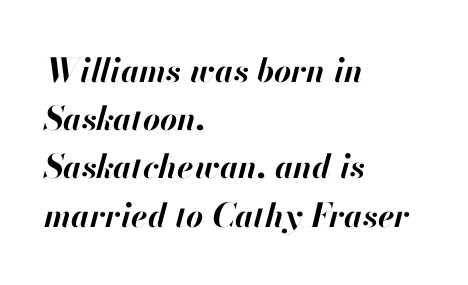
The image shows 33 px bold type, italic (leaning right); set left-aligned, normal line spacing (1.46x), normal letter spacing, not underlined; high stroke contrast and a small x-height.
